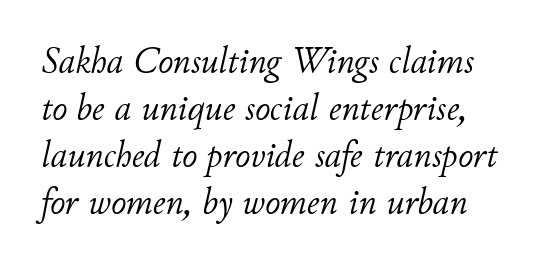
Q: Is the text bold? A: No.
Q: Is the text italic (slanted)? A: Yes, it leans right by about 11 degrees.
Q: Is the text underlined? A: No.
Q: Is the spacing between letters normal or unusually wide? A: Normal.
Q: Is the spacing between lines tight, normal or loose? A: Normal.
Q: Width (condensed, normal, or wide)? A: Normal.
Q: Stroke contrast? A: Low.
Q: x-height? A: Small.
Q: Monospaced? A: No.
